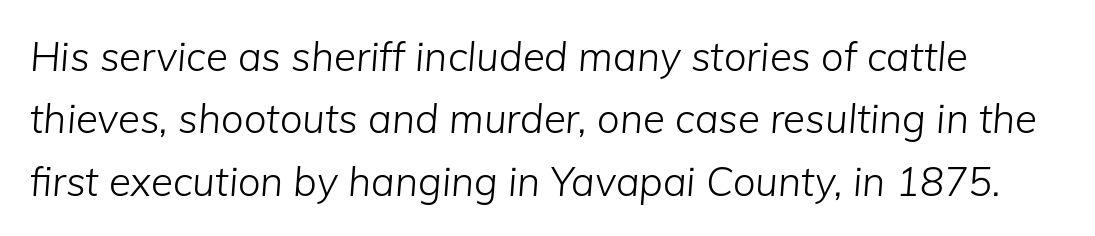
Q: Is the text bold? A: No.
Q: Is the text italic (slanted)? A: Yes, it leans right by about 5 degrees.
Q: Is the text underlined? A: No.
Q: Is the spacing between letters normal or unusually wide? A: Normal.
Q: Is the spacing between lines tight, normal or loose? A: Normal.
Q: Width (condensed, normal, or wide)? A: Normal.
Q: Stroke contrast? A: Low.
Q: x-height? A: Medium.
Q: Monospaced? A: No.
